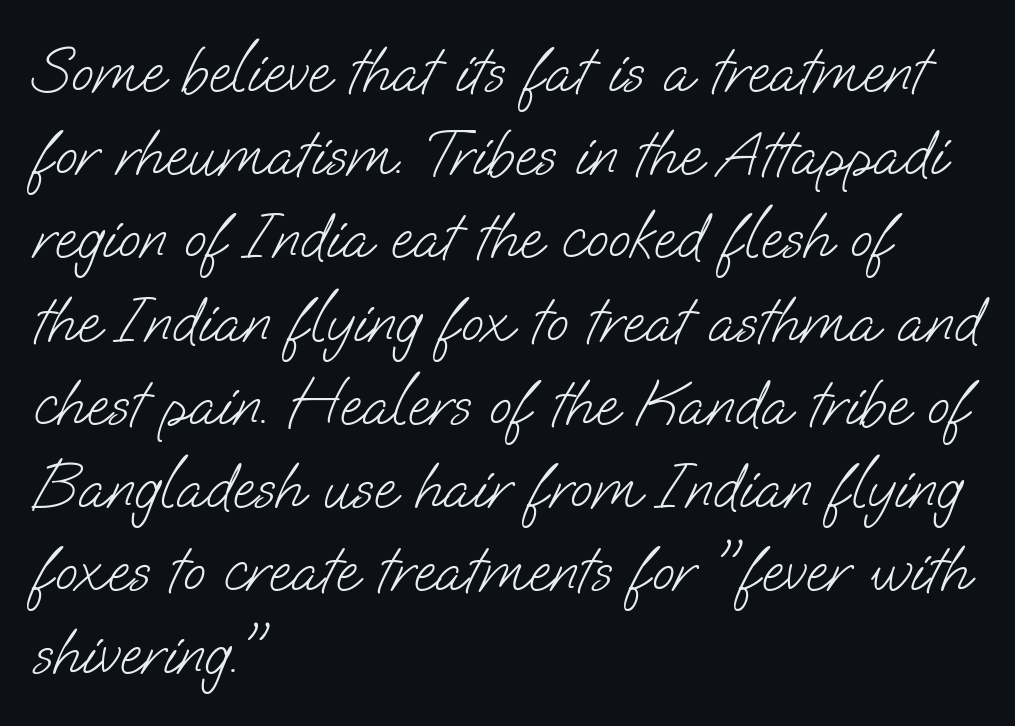
{"serif": "no", "bold": "no", "weight": "light", "width": "normal", "stroke_contrast": "low", "x_height": "small", "monospaced": "no", "underline": "no", "align": "left", "line_spacing": "normal", "line_spacing_ratio": 1.28, "letter_spacing": "normal", "letter_spacing_em": 0.0, "glyph_px": 65}
